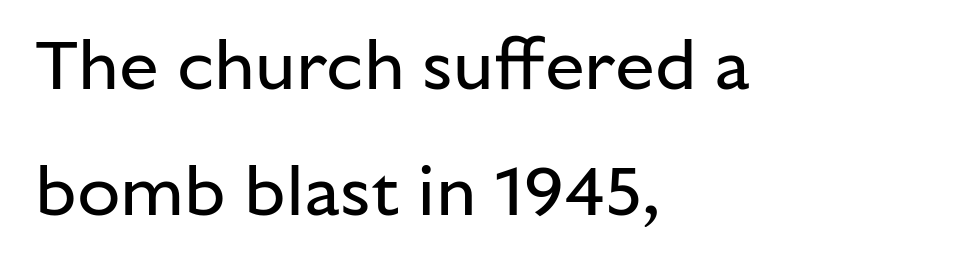
Q: Is the text bold? A: No.
Q: Is the text italic (slanted)? A: No, it is upright.
Q: Is the typeface a serif or a sans-serif typeface? A: Sans-serif.
Q: Is the text underlined? A: No.
Q: How is the paragraph aligned? A: Left-aligned.
Q: Is the spacing between letters normal or unusually wide? A: Normal.
Q: Width (condensed, normal, or wide)? A: Normal.
Q: Stroke contrast? A: Low.
Q: x-height? A: Medium.
Q: Monospaced? A: No.
